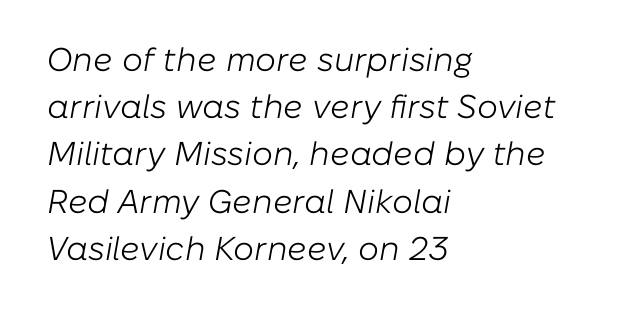
This sample uses an oblique cut, with every glyph tilted off the vertical. Where is the straight margin? On the left. The characters are drawn with everyday or finer stroke widths. Varying glyph widths throughout — classic text-font behaviour.
